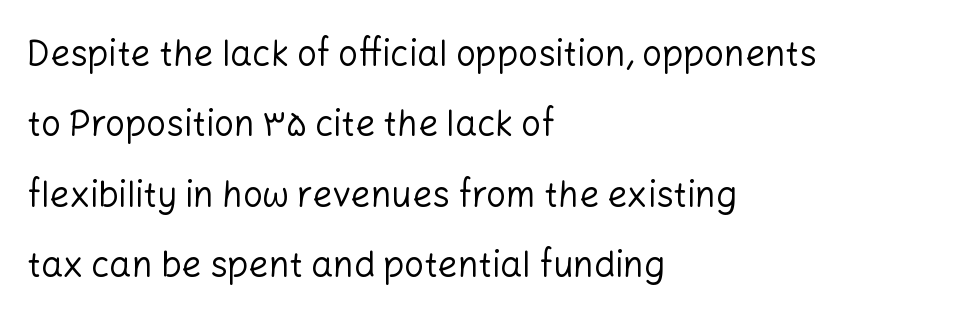
Q: Is the text bold? A: No.
Q: Is the text italic (slanted)? A: No, it is upright.
Q: Is the typeface a serif or a sans-serif typeface? A: Sans-serif.
Q: Is the text underlined? A: No.
Q: How is the paragraph aligned? A: Left-aligned.
Q: Is the spacing between letters normal or unusually wide? A: Normal.
Q: Is the spacing between lines tight, normal or loose? A: Loose.
Q: Width (condensed, normal, or wide)? A: Normal.
Q: Stroke contrast? A: Low.
Q: x-height? A: Medium.
Q: Monospaced? A: No.
